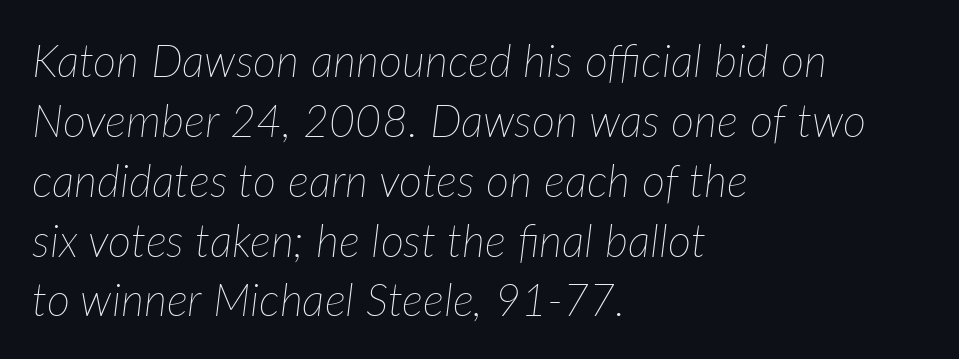
Casual observation: everything's shoved over to the left. Successive baselines arrive at the customary interval. This is oblique type, the kind used for emphasis or titles. This is not heavy type; no bold has been used.
